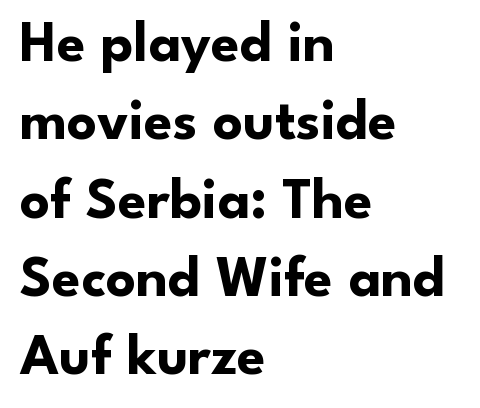
Q: Is the text bold? A: Yes.
Q: Is the text italic (slanted)? A: No, it is upright.
Q: Is the typeface a serif or a sans-serif typeface? A: Sans-serif.
Q: Is the text underlined? A: No.
Q: How is the paragraph aligned? A: Left-aligned.
Q: Is the spacing between letters normal or unusually wide? A: Normal.
Q: Is the spacing between lines tight, normal or loose? A: Normal.
Q: Width (condensed, normal, or wide)? A: Normal.
Q: Stroke contrast? A: Low.
Q: x-height? A: Small.
Q: Monospaced? A: No.
